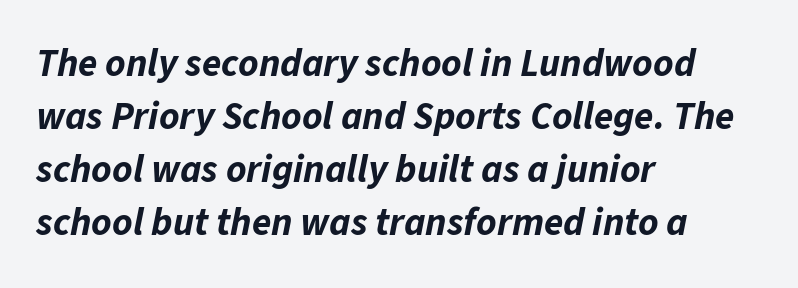
Q: Is the text bold? A: Yes.
Q: Is the text italic (slanted)? A: Yes, it leans right by about 11 degrees.
Q: Is the text underlined? A: No.
Q: How is the paragraph aligned? A: Left-aligned.
Q: Is the spacing between letters normal or unusually wide? A: Normal.
Q: Is the spacing between lines tight, normal or loose? A: Normal.
Q: Width (condensed, normal, or wide)? A: Normal.
Q: Stroke contrast? A: Low.
Q: x-height? A: Medium.
Q: Monospaced? A: No.
